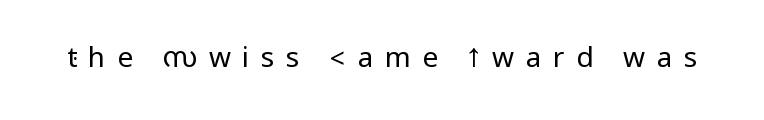
The image shows 28 px regular-weight, condensed sans-serif type, upright; set unusually wide letter spacing (+0.41 em), not underlined; low stroke contrast.
